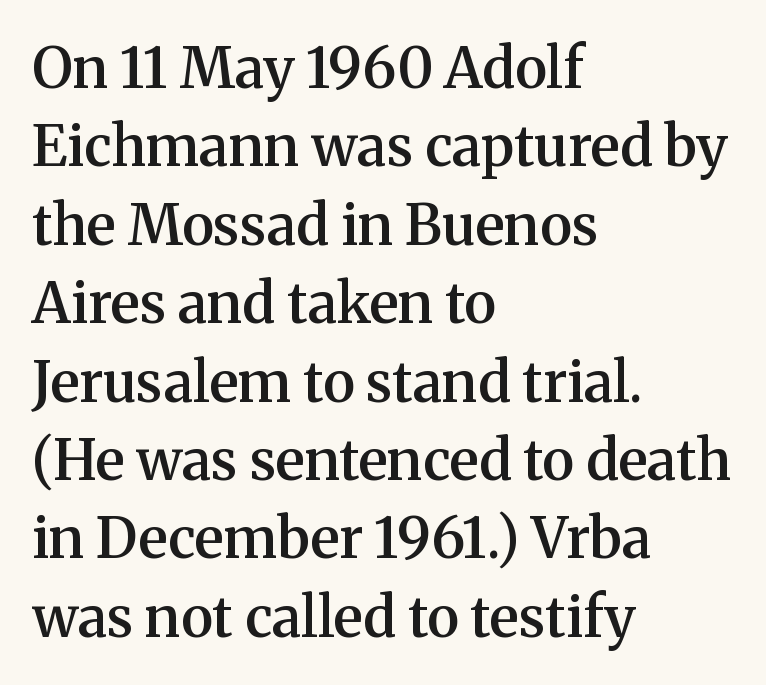
Q: Is the text bold? A: Semi-bold.
Q: Is the text italic (slanted)? A: No, it is upright.
Q: Is the typeface a serif or a sans-serif typeface? A: Serif.
Q: Is the text underlined? A: No.
Q: How is the paragraph aligned? A: Left-aligned.
Q: Is the spacing between letters normal or unusually wide? A: Normal.
Q: Is the spacing between lines tight, normal or loose? A: Normal.
Q: Width (condensed, normal, or wide)? A: Normal.
Q: Stroke contrast? A: Medium.
Q: x-height? A: Medium.
Q: Monospaced? A: No.
